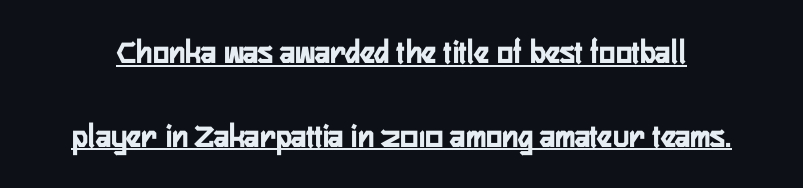
The image shows 34 px semibold, condensed sans-serif type, upright; set loose line spacing (2.46x), normal letter spacing, underlined; low stroke contrast and a medium x-height.
